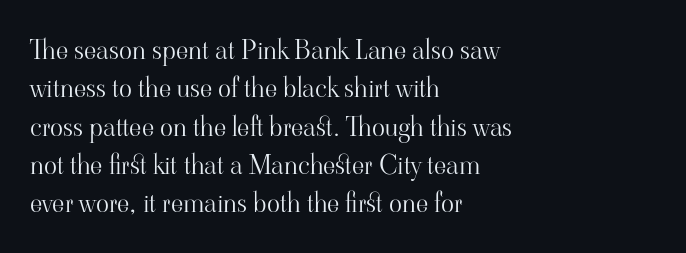
Q: Is the text bold? A: No.
Q: Is the text italic (slanted)? A: No, it is upright.
Q: Is the text underlined? A: No.
Q: How is the paragraph aligned? A: Left-aligned.
Q: Is the spacing between letters normal or unusually wide? A: Normal.
Q: Is the spacing between lines tight, normal or loose? A: Normal.
